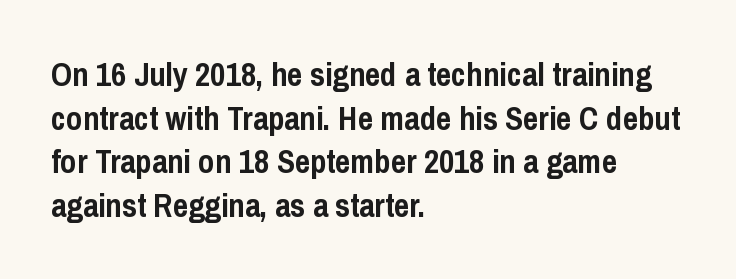
{"serif": "no", "italic": "no", "bold": "yes", "weight": "semibold", "width": "condensed", "stroke_contrast": "low", "x_height": "medium", "monospaced": "no", "underline": "no", "align": "left", "line_spacing": "normal", "line_spacing_ratio": 1.32, "letter_spacing": "normal", "letter_spacing_em": 0.0, "glyph_px": 33}
